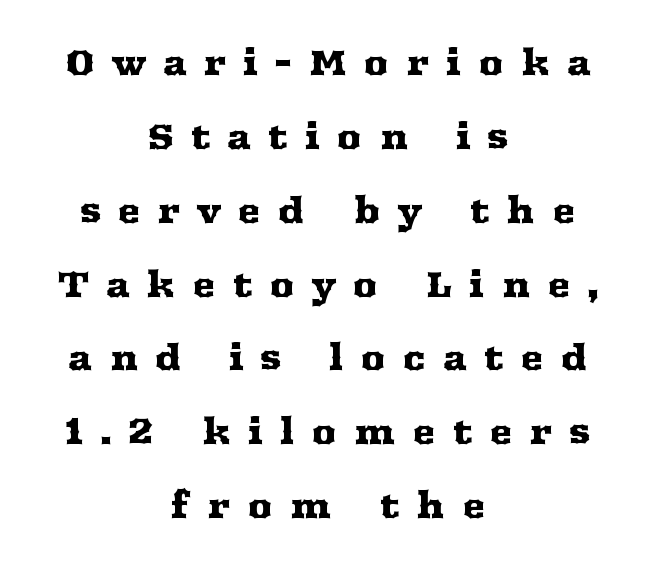
{"serif": "yes", "italic": "no", "width": "wide", "stroke_contrast": "medium", "x_height": "medium", "monospaced": "no", "underline": "no", "align": "center", "line_spacing": "loose", "line_spacing_ratio": 2.11, "letter_spacing": "wide", "letter_spacing_em": 0.48, "glyph_px": 35}
